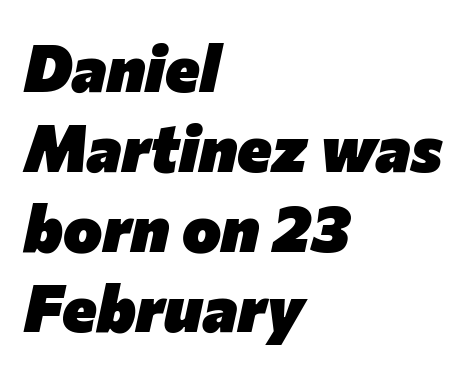
Q: Is the text bold? A: Yes.
Q: Is the text italic (slanted)? A: Yes, it leans right by about 12 degrees.
Q: Is the text underlined? A: No.
Q: How is the paragraph aligned? A: Left-aligned.
Q: Is the spacing between letters normal or unusually wide? A: Normal.
Q: Width (condensed, normal, or wide)? A: Normal.
Q: Stroke contrast? A: Low.
Q: x-height? A: Medium.
Q: Monospaced? A: No.
